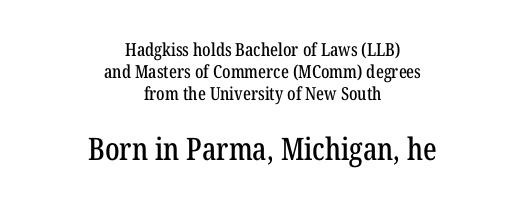
{"serif": "yes", "italic": "no", "width": "condensed", "stroke_contrast": "low", "x_height": "medium", "monospaced": "no", "underline": "no", "align": "center", "line_spacing_ratio": 1.21, "letter_spacing": "normal", "letter_spacing_em": 0.0, "larger_block": "second", "size_ratio": 1.72, "glyph_px": 31}
